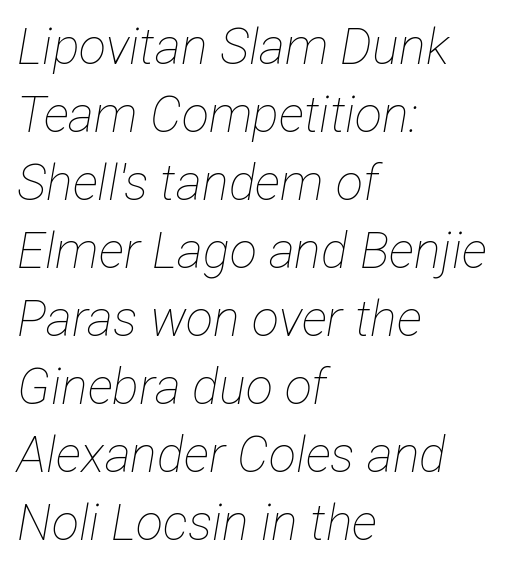
{"italic": "yes", "lean": "right", "slant_degrees": 12, "bold": "no", "weight": "thin", "width": "condensed", "stroke_contrast": "low", "x_height": "medium", "monospaced": "no", "underline": "no", "align": "left", "line_spacing": "normal", "line_spacing_ratio": 1.36, "letter_spacing": "normal", "letter_spacing_em": 0.0, "glyph_px": 50}
